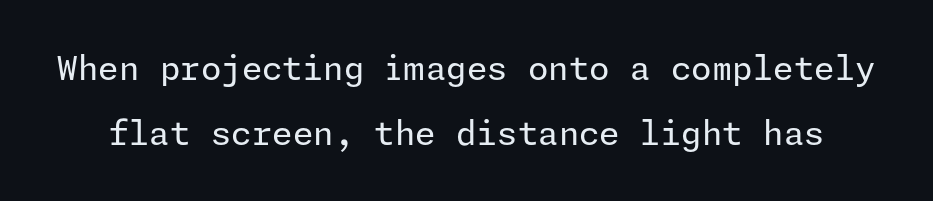
{"serif": "no", "italic": "no", "bold": "no", "weight": "regular", "width": "normal", "stroke_contrast": "low", "x_height": "medium", "underline": "no", "line_spacing": "loose", "line_spacing_ratio": 1.98, "letter_spacing": "normal", "letter_spacing_em": 0.0, "glyph_px": 33}
